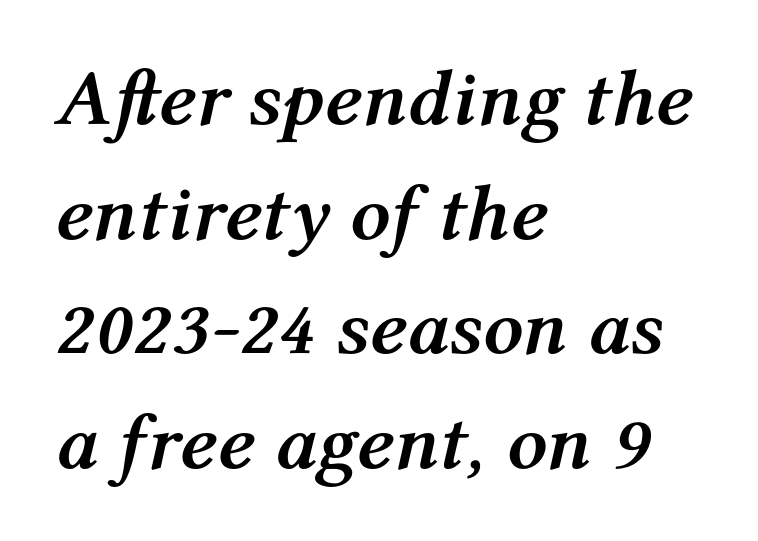
Regarding leading, the lines here are spaced in the standard way. Is the letter spacing exaggerated? No — it looks like the ordinary default. Designer's note — italics engaged. Strong, thick strokes mark this as bold type. Character widths vary here, with narrow letters taking less room than wide ones.
